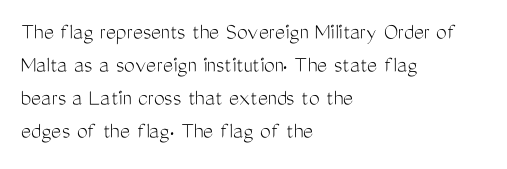
{"italic": "no", "bold": "no", "underline": "no", "align": "left", "line_spacing": "normal", "line_spacing_ratio": 1.37, "letter_spacing": "normal", "letter_spacing_em": 0.0, "glyph_px": 24}
